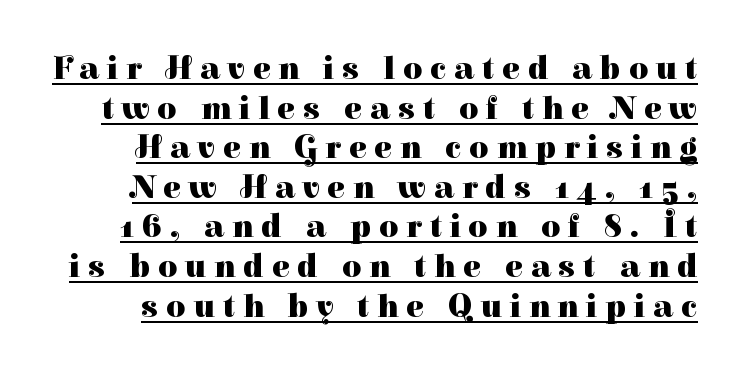
The image shows 33 px heavy serif type, upright; set line spacing 1.2x, unusually wide letter spacing (+0.24 em), underlined; high stroke contrast and a medium x-height.
